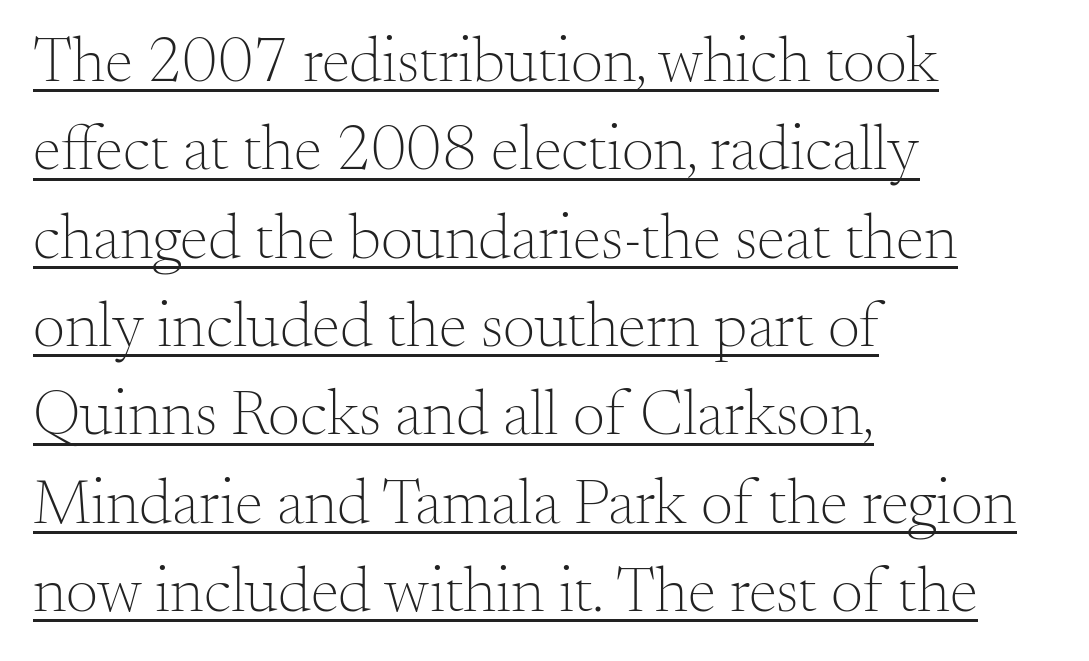
On a weight scale, this lands at 450 or below. This rendering features underlined lettering. Do the characters align in a grid? No, the font is proportional. The text was rendered using a seriffed face with decorative stroke endings. Notice how descenders clear the ascenders below comfortably — that's standard leading. If you drew a ruler down the left edge, every line would touch it.
